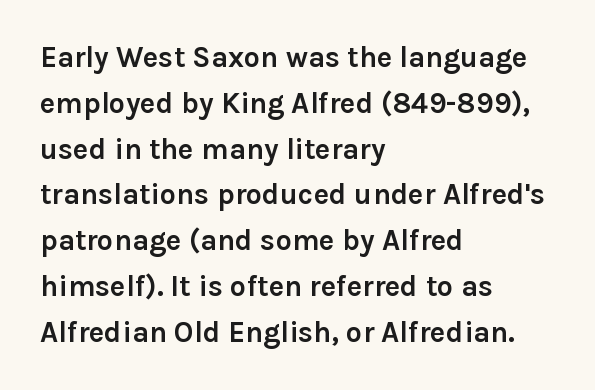
The image shows 29 px semibold sans-serif type, upright; set left-aligned, normal line spacing (1.58x), normal letter spacing, not underlined; low stroke contrast and a medium x-height.
